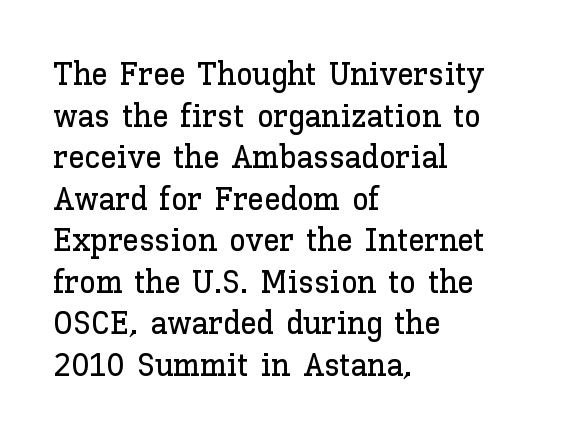
{"italic": "no", "width": "normal", "stroke_contrast": "low", "x_height": "medium", "monospaced": "no", "underline": "no", "align": "left", "line_spacing": "normal", "line_spacing_ratio": 1.26, "letter_spacing": "normal", "letter_spacing_em": 0.0, "glyph_px": 33}
